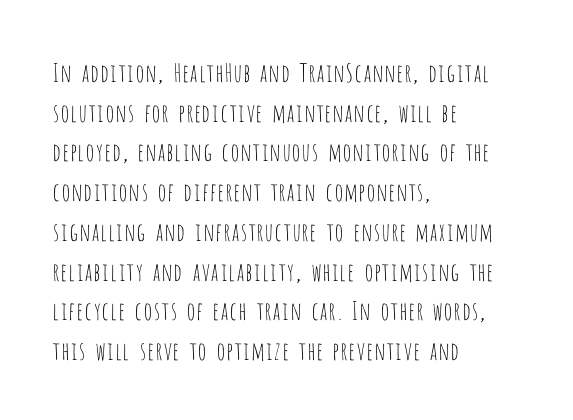
Q: Is the text bold? A: No.
Q: Is the text italic (slanted)? A: No, it is upright.
Q: Is the text underlined? A: No.
Q: How is the paragraph aligned? A: Left-aligned.
Q: Is the spacing between letters normal or unusually wide? A: Normal.
Q: Is the spacing between lines tight, normal or loose? A: Normal.
